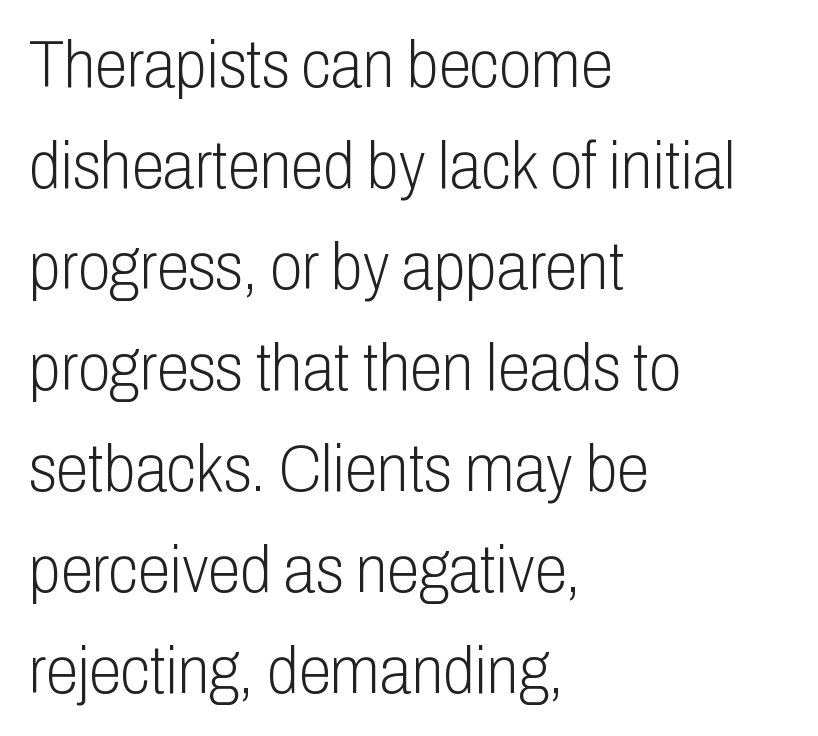
{"serif": "no", "italic": "no", "bold": "no", "weight": "light", "width": "condensed", "stroke_contrast": "low", "x_height": "medium", "monospaced": "no", "underline": "no", "align": "left", "line_spacing": "normal", "line_spacing_ratio": 1.53, "letter_spacing": "normal", "letter_spacing_em": 0.0, "glyph_px": 66}
